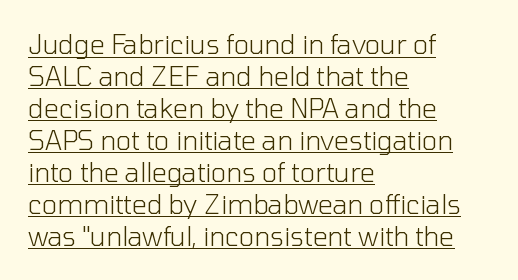
The image shows 26 px text type, upright; set left-aligned, line spacing 1.23x, normal letter spacing, underlined.
